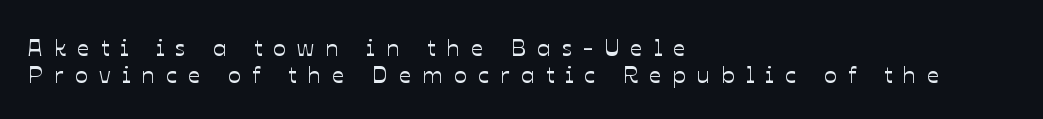
Q: Is the text italic (slanted)? A: No, it is upright.
Q: Is the text underlined? A: No.
Q: How is the paragraph aligned? A: Left-aligned.
Q: Is the spacing between letters normal or unusually wide? A: Unusually wide.
Q: Is the spacing between lines tight, normal or loose? A: Tight.
